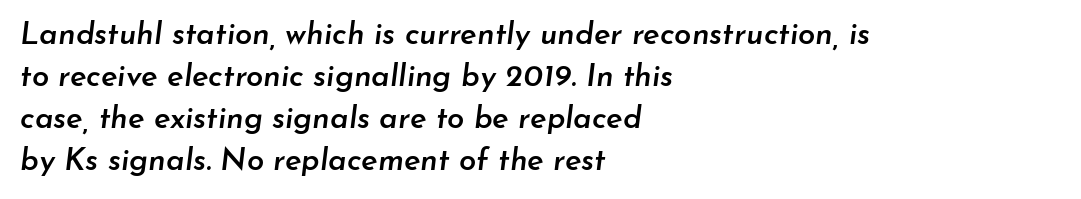
Nobody drew a line under any word here. Character widths vary here, with narrow letters taking less room than wide ones. Notice how descenders clear the ascenders below comfortably — that's standard leading. This rendering uses left alignment, leaving the right contour irregular.
